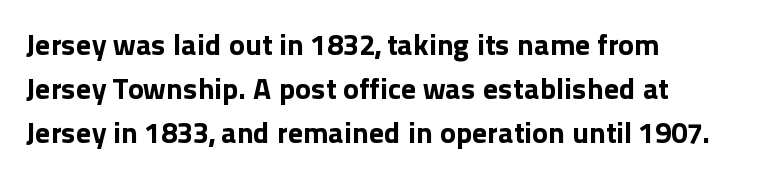
Do the letters lean? They stand straight. The letters are bold, with thick, heavy strokes. Each line starts at the same left margin while the right side varies. Each letter's strokes conclude bluntly, with no projecting serifs. Proportional: the letters do not fall into vertical columns. Words float on clear page, feet unadorned.
